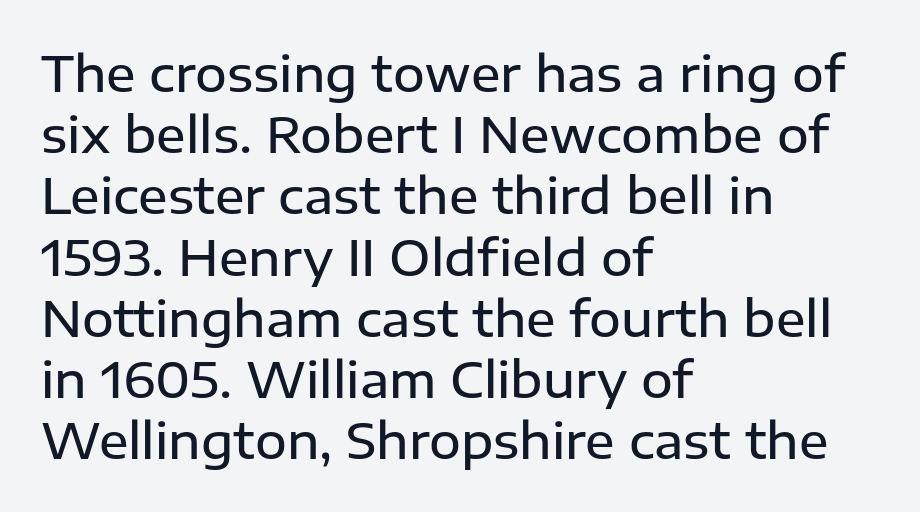
The image shows 49 px semibold sans-serif type, upright; set left-aligned, normal line spacing (1.25x), normal letter spacing, not underlined; low stroke contrast and a medium x-height.
